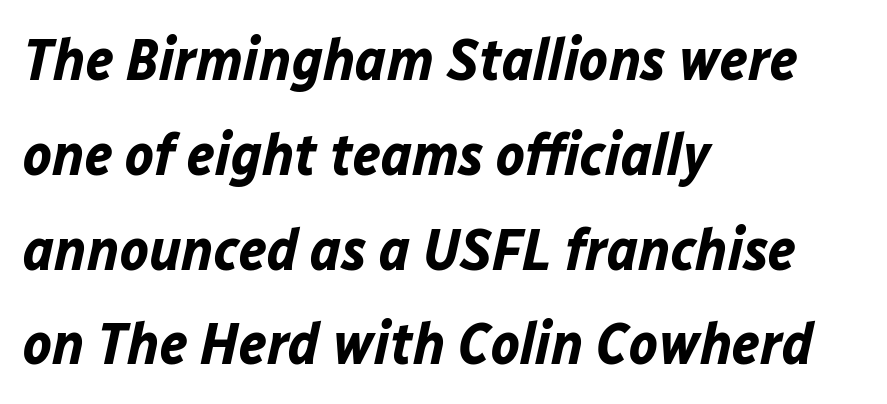
{"italic": "yes", "lean": "right", "slant_degrees": 12, "bold": "yes", "weight": "bold", "width": "normal", "stroke_contrast": "low", "x_height": "medium", "monospaced": "no", "underline": "no", "align": "left", "line_spacing": "normal", "line_spacing_ratio": 1.58, "letter_spacing": "normal", "letter_spacing_em": 0.0, "glyph_px": 60}
